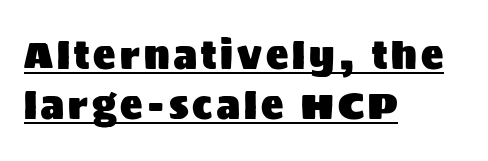
The image shows 37 px sans-serif type, upright; set left-aligned, normal line spacing (1.36x), underlined; medium stroke contrast and a large x-height.
